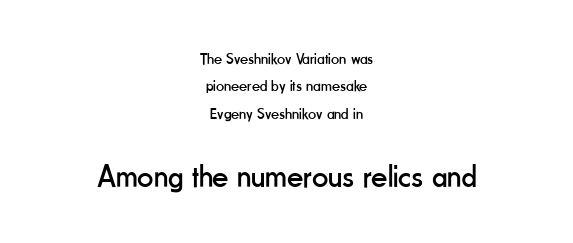
The image shows 32 px regular-weight, condensed sans-serif type, upright; set centered, line spacing 1.71x, normal letter spacing, not underlined; the second (bottom) block is 2.0x larger; low stroke contrast and a small x-height.
